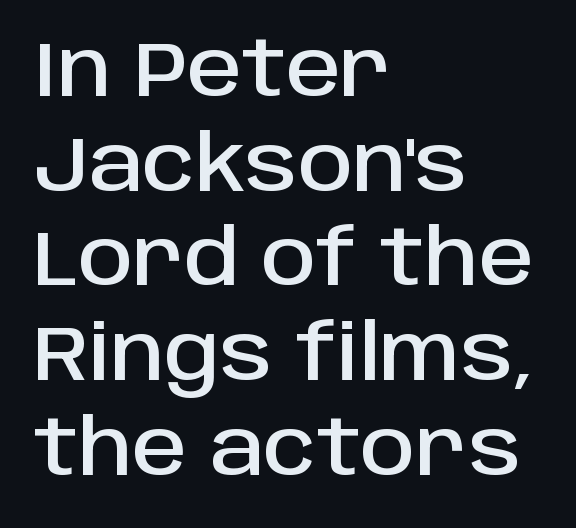
Q: Is the text italic (slanted)? A: No, it is upright.
Q: Is the typeface a serif or a sans-serif typeface? A: Sans-serif.
Q: Is the text underlined? A: No.
Q: How is the paragraph aligned? A: Left-aligned.
Q: Is the spacing between letters normal or unusually wide? A: Normal.
Q: Width (condensed, normal, or wide)? A: Normal.
Q: Stroke contrast? A: Low.
Q: x-height? A: Large.
Q: Monospaced? A: No.
